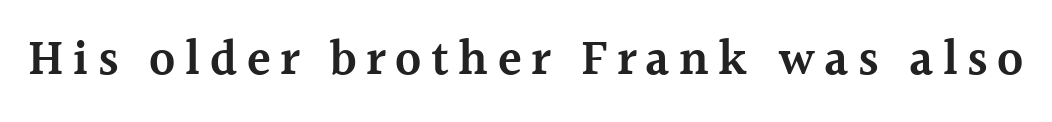
Bare-footed words on every line. The text was rendered using a seriffed face with decorative stroke endings. Firm but not heavy-handed strokes: this text is semibold. A roman cut, with each character standing at attention. The letters advance in unequal steps, a hallmark of proportional type.
